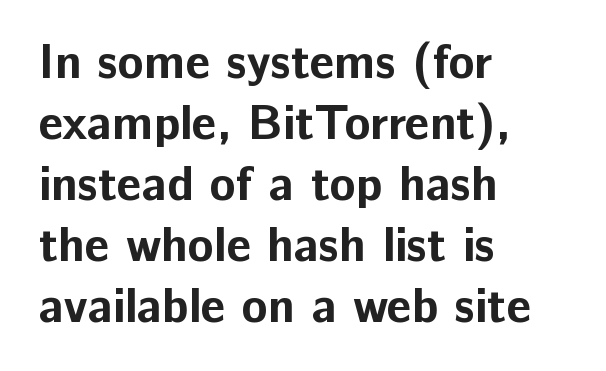
Standard letterfit; no display-style spreading of the glyphs. Heavy, bold letterforms. What kind of face is this? One without serifs — a sans. The lines sit at an ordinary, default distance from one another. The lines are quadded left.
